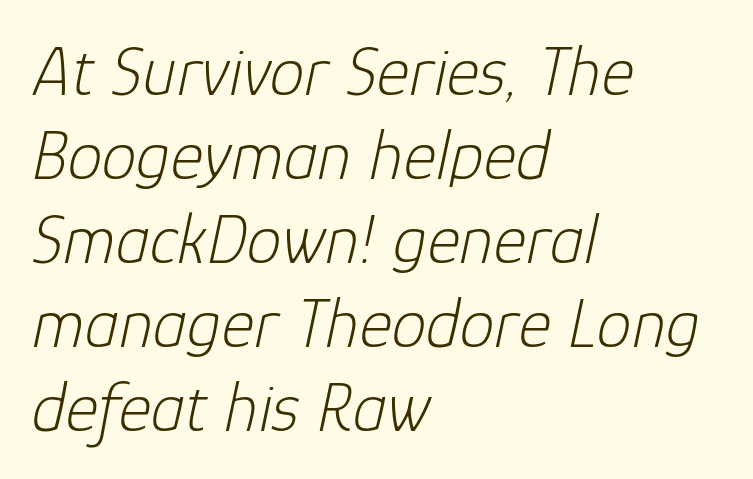
Q: Is the text bold? A: No.
Q: Is the text italic (slanted)? A: Yes, it leans right by about 12 degrees.
Q: Is the text underlined? A: No.
Q: How is the paragraph aligned? A: Left-aligned.
Q: Is the spacing between letters normal or unusually wide? A: Normal.
Q: Width (condensed, normal, or wide)? A: Normal.
Q: Stroke contrast? A: Low.
Q: x-height? A: Medium.
Q: Monospaced? A: No.
